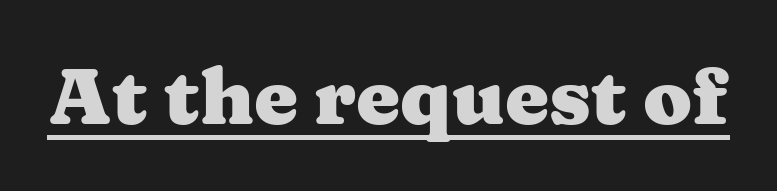
Descenders here cross a horizontal rule under the line. These lines are composed in type with serifs. Glyph-to-glyph distance matches everyday printed text. Plenty of ink on the page — the face is bold. Note the varied advance widths — an 'i' is clearly narrower than an 'm'. The specimen reads as upright at a glance.
